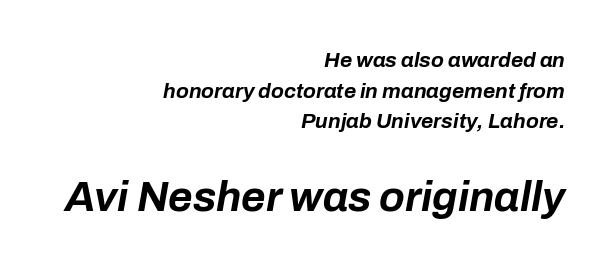
The image shows 42 px bold type, italic (leaning right); set right-aligned, normal line spacing (1.46x), normal letter spacing, not underlined; the second (bottom) block is 2.0x larger; low stroke contrast and a medium x-height.
